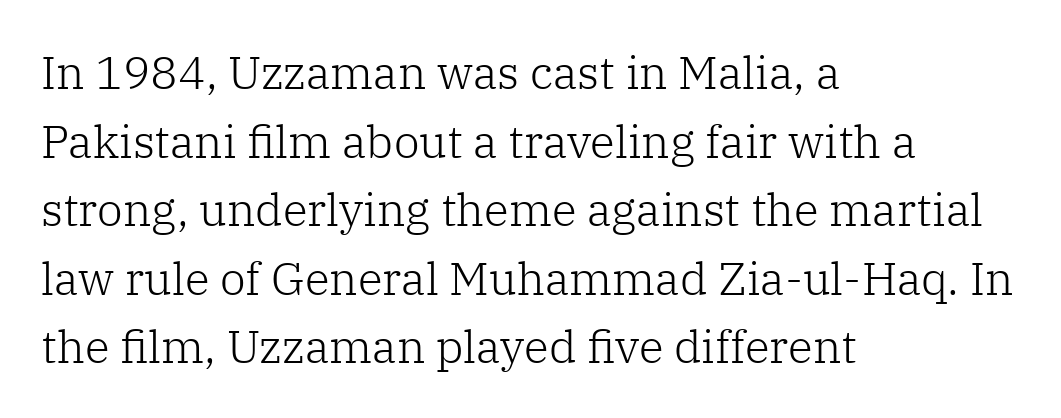
There is no visible air inserted between adjacent glyphs. The rendering uses natural spacing where letterforms have individual widths. A serif font was chosen for this passage. Counters stay open thanks to moderate or lighter strokes. Casual observation: everything's shoved over to the left. Type without underlining.
